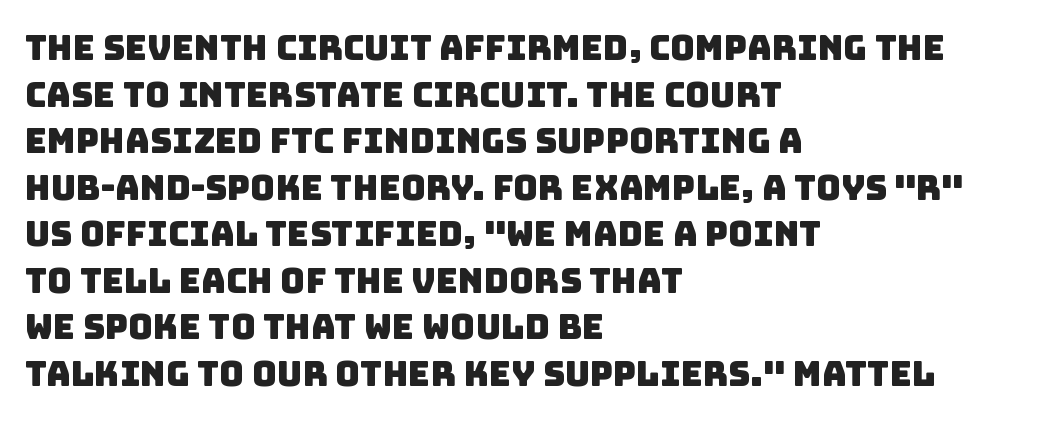
The image shows 34 px sans-serif type; set left-aligned, normal line spacing (1.37x), normal letter spacing, not underlined; low stroke contrast and a large x-height.
